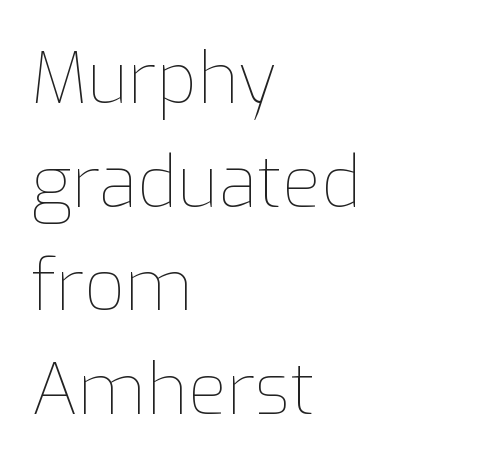
The image shows 71 px thin type, upright; set left-aligned, normal line spacing (1.46x), normal letter spacing, not underlined; low stroke contrast and a medium x-height.
